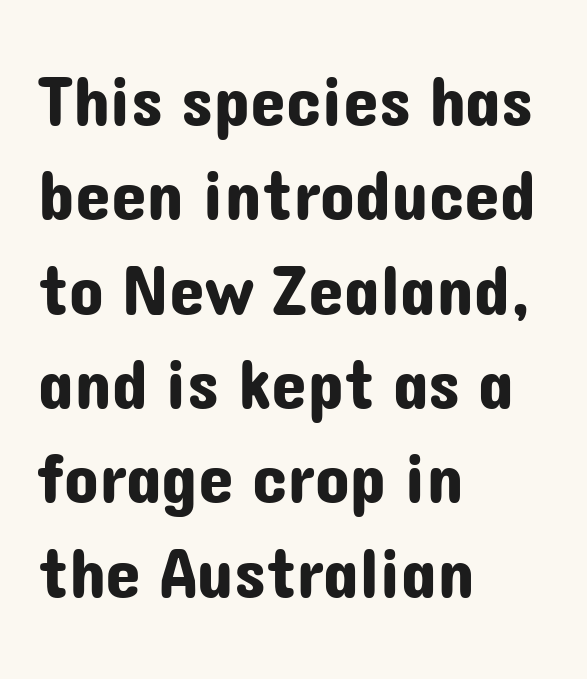
Notice how the passage keeps a crisp vertical edge on the left only. Descenders are the only things crossing below the line. Designer's note — italics off, roman on. Summary of vertical rhythm: regular, with standard interline spacing.
